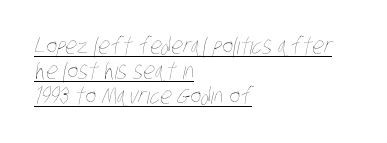
The image shows 23 px text type; set left-aligned, tight line spacing (1.09x), normal letter spacing, underlined.
